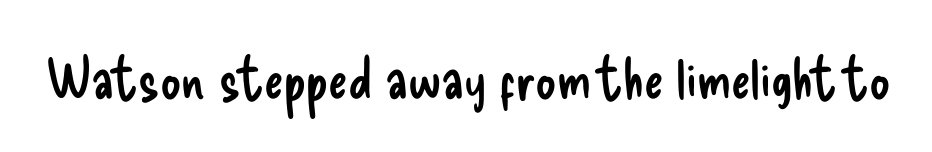
The line texture is even and compact thanks to regular tracking. To sum up the face: it is a sans, with no serifs. Only glyphs here, with clear space below each row. Is this a fixed-width face? No — the glyphs have proportional, varying widths. The characters are drawn with everyday or finer stroke widths. Italic? Not at all — the glyphs are vertical.
